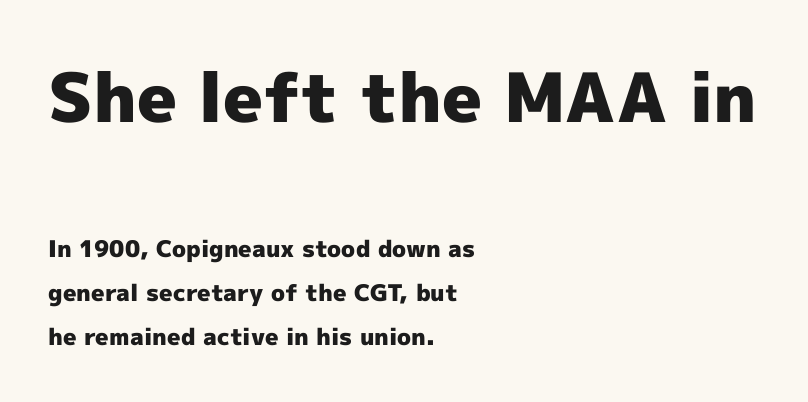
Thick stems and heavy bowls — unmistakably bold. If you drew a ruler down the left edge, every line would touch it. The designer gave the opening block more size than the closing block. Leading: increased.
